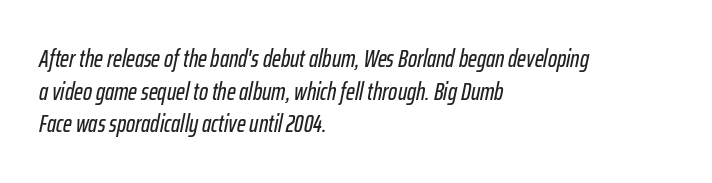
Q: Is the text italic (slanted)? A: Yes, it leans right by about 12 degrees.
Q: Is the text underlined? A: No.
Q: How is the paragraph aligned? A: Left-aligned.
Q: Is the spacing between letters normal or unusually wide? A: Normal.
Q: Is the spacing between lines tight, normal or loose? A: Normal.
